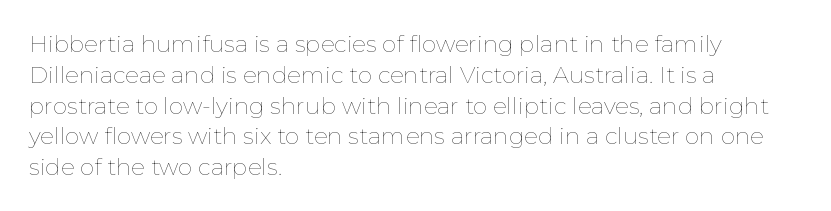
{"italic": "no", "bold": "no", "underline": "no", "align": "left", "line_spacing": "normal", "line_spacing_ratio": 1.34, "letter_spacing": "normal", "letter_spacing_em": 0.0, "glyph_px": 23}
